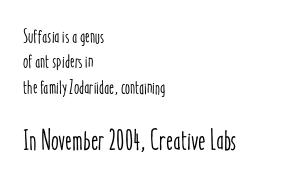
Q: Is the text italic (slanted)? A: No, it is upright.
Q: Is the text underlined? A: No.
Q: How is the paragraph aligned? A: Left-aligned.
Q: Is the spacing between letters normal or unusually wide? A: Normal.
Q: Is the spacing between lines tight, normal or loose? A: Normal.
Q: Which block of text is set in a larger size, the first (top) or the second (bottom)? A: The second (bottom) one.
Q: Width (condensed, normal, or wide)? A: Condensed.
Q: Stroke contrast? A: Low.
Q: x-height? A: Medium.
Q: Monospaced? A: No.
